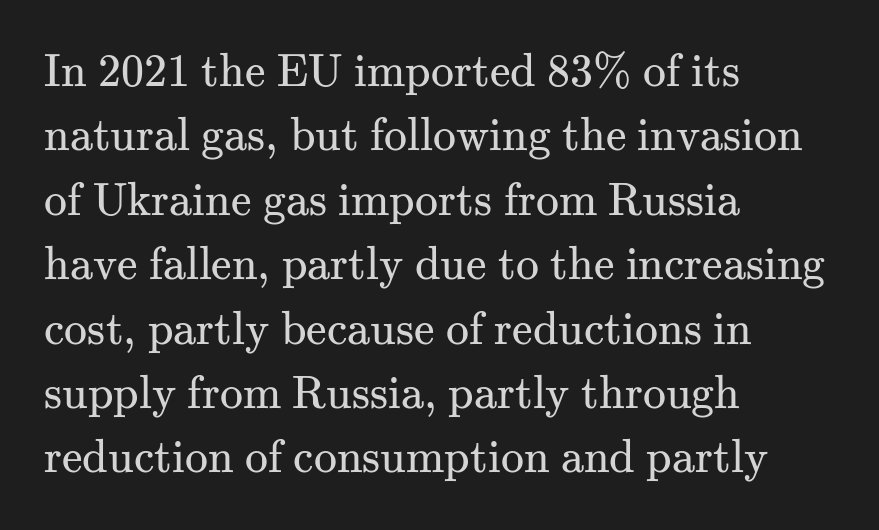
Here the designer chose a conventional face with non-uniform glyph widths. The axis of the letterforms is exactly vertical. The space directly below the letters is spotless. In CSS terms this would be text-align: left.
